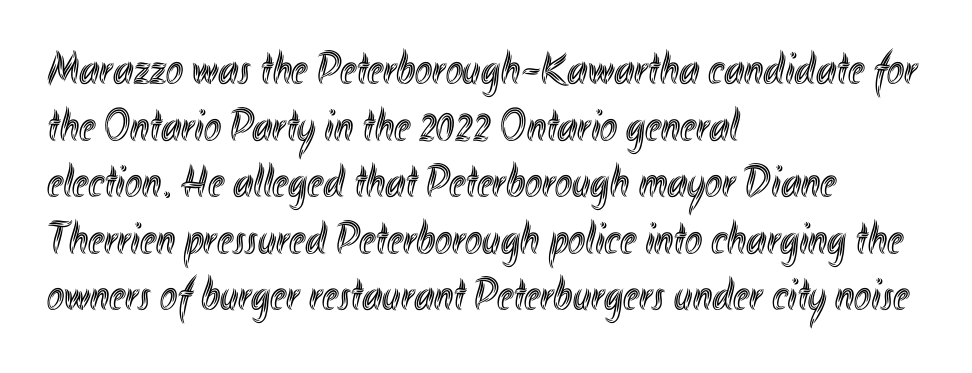
The image shows 46 px condensed type; set left-aligned, line spacing 1.23x, normal letter spacing, not underlined; a small x-height.
